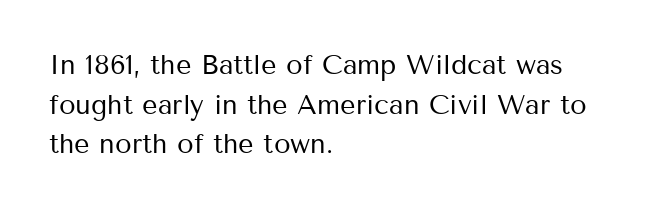
{"italic": "no", "bold": "no", "underline": "no", "align": "left", "line_spacing": "normal", "line_spacing_ratio": 1.47, "letter_spacing": "normal", "letter_spacing_em": 0.0, "glyph_px": 27}
